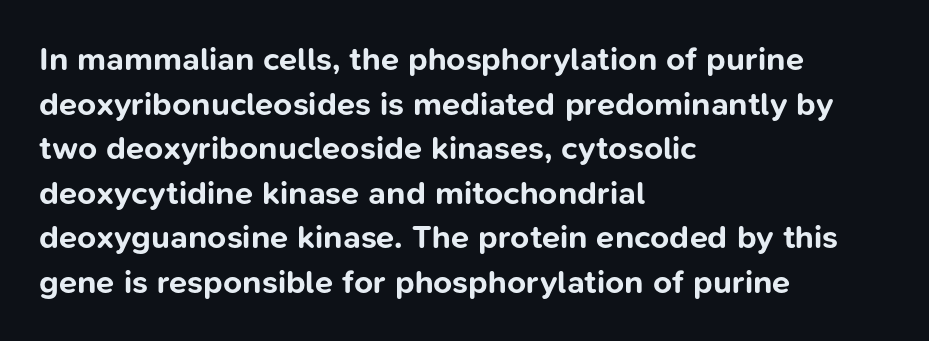
Q: Is the text bold? A: Yes.
Q: Is the text italic (slanted)? A: No, it is upright.
Q: Is the typeface a serif or a sans-serif typeface? A: Sans-serif.
Q: Is the text underlined? A: No.
Q: How is the paragraph aligned? A: Left-aligned.
Q: Is the spacing between letters normal or unusually wide? A: Normal.
Q: Is the spacing between lines tight, normal or loose? A: Normal.
Q: Width (condensed, normal, or wide)? A: Normal.
Q: Stroke contrast? A: Low.
Q: x-height? A: Medium.
Q: Monospaced? A: No.
